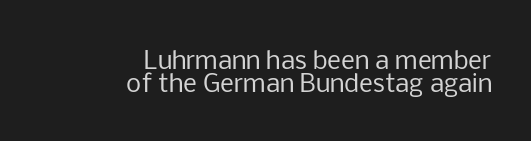
The image shows 24 px text type, upright; set right-aligned, tight line spacing (0.96x), normal letter spacing, not underlined.
